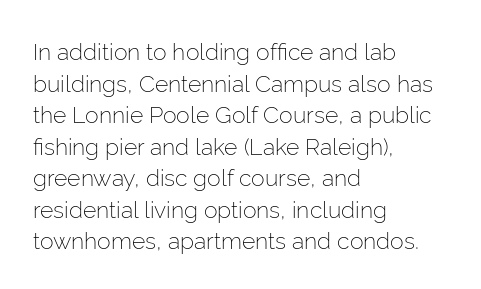
The image shows 23 px text type, upright; set left-aligned, normal line spacing (1.37x), normal letter spacing, not underlined.
